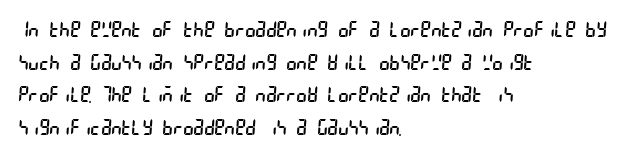
The image shows 22 px text type; set left-aligned, normal line spacing (1.48x), normal letter spacing, not underlined.
